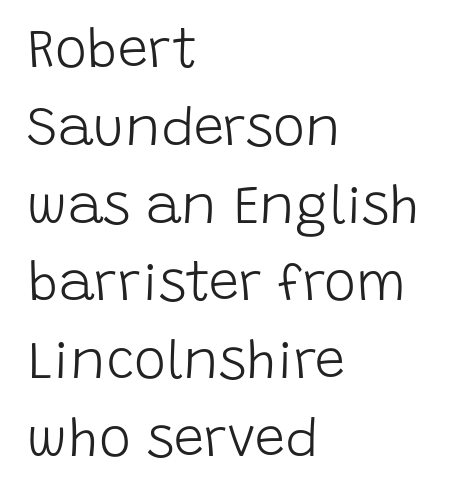
Q: Is the text bold? A: No.
Q: Is the text italic (slanted)? A: No, it is upright.
Q: Is the typeface a serif or a sans-serif typeface? A: Sans-serif.
Q: Is the text underlined? A: No.
Q: How is the paragraph aligned? A: Left-aligned.
Q: Is the spacing between letters normal or unusually wide? A: Normal.
Q: Is the spacing between lines tight, normal or loose? A: Normal.
Q: Width (condensed, normal, or wide)? A: Normal.
Q: Stroke contrast? A: Low.
Q: x-height? A: Large.
Q: Monospaced? A: No.
